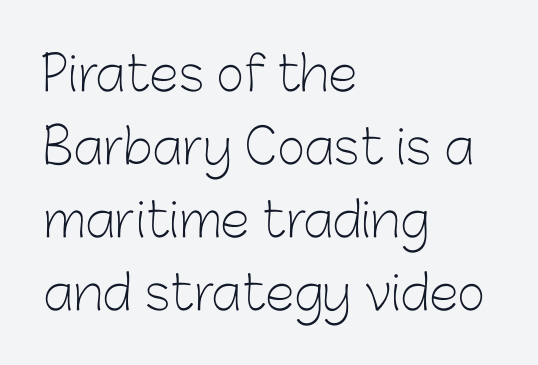
The image shows 48 px light sans-serif type, upright; set left-aligned, normal line spacing (1.52x), normal letter spacing, not underlined; low stroke contrast and a medium x-height.
